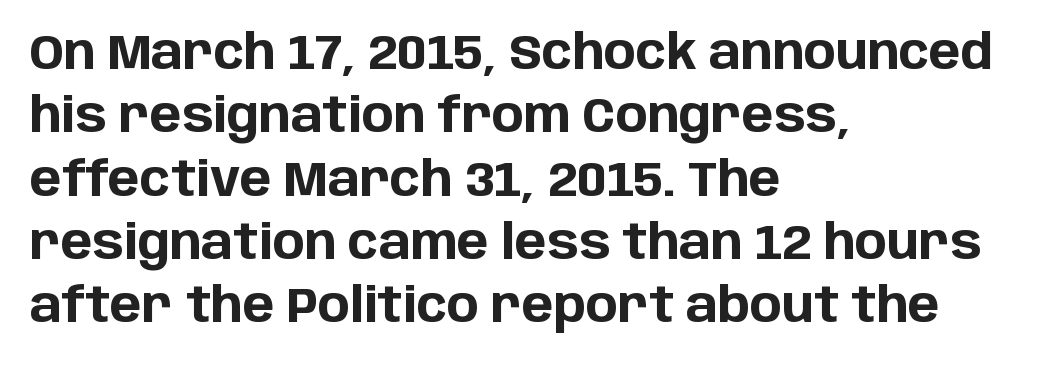
{"serif": "no", "italic": "no", "bold": "yes", "weight": "bold", "width": "normal", "stroke_contrast": "low", "x_height": "large", "monospaced": "no", "underline": "no", "align": "left", "line_spacing": "normal", "line_spacing_ratio": 1.32, "letter_spacing": "normal", "letter_spacing_em": 0.0, "glyph_px": 48}
